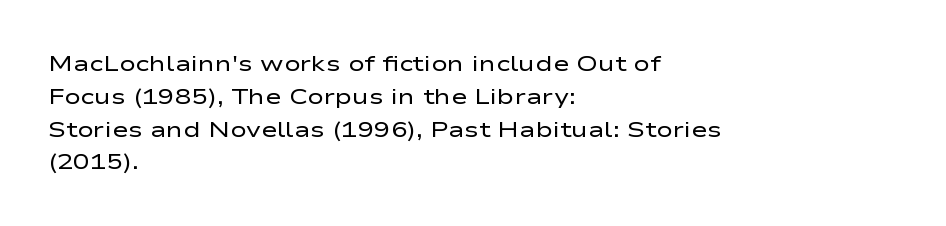
Descender tails drop into unmarked territory. Vertically, the passage feels balanced, rows spaced as you'd expect. The typesetter chose a ragged-right arrangement here. The typography opts for an upright posture over an oblique one. The rendering keeps characters at their native spacing. Stroke mass is kept to a normal reading level or below.
